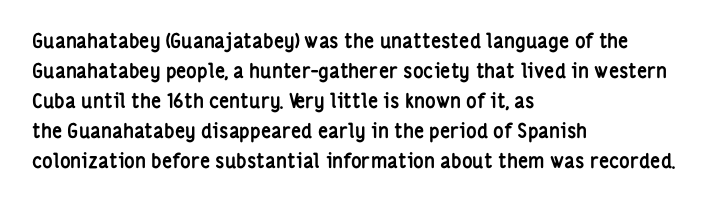
Q: Is the text bold? A: Yes.
Q: Is the text italic (slanted)? A: No, it is upright.
Q: Is the text underlined? A: No.
Q: How is the paragraph aligned? A: Left-aligned.
Q: Is the spacing between letters normal or unusually wide? A: Normal.
Q: Is the spacing between lines tight, normal or loose? A: Normal.
